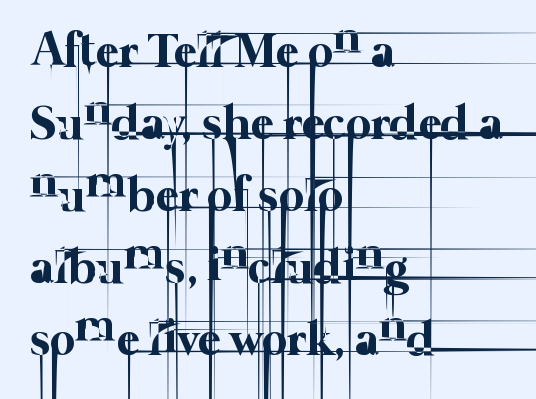
The image shows 49 px thin type; set left-aligned, normal line spacing (1.47x), normal letter spacing, not underlined; low stroke contrast and a medium x-height.
